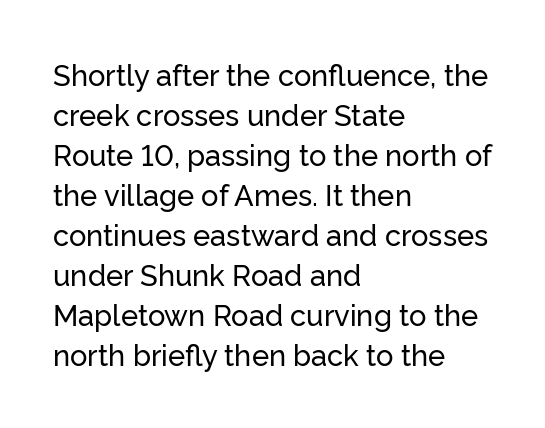
The image shows 29 px sans-serif type, upright; set left-aligned, normal line spacing (1.38x), normal letter spacing, not underlined; low stroke contrast and a medium x-height.
